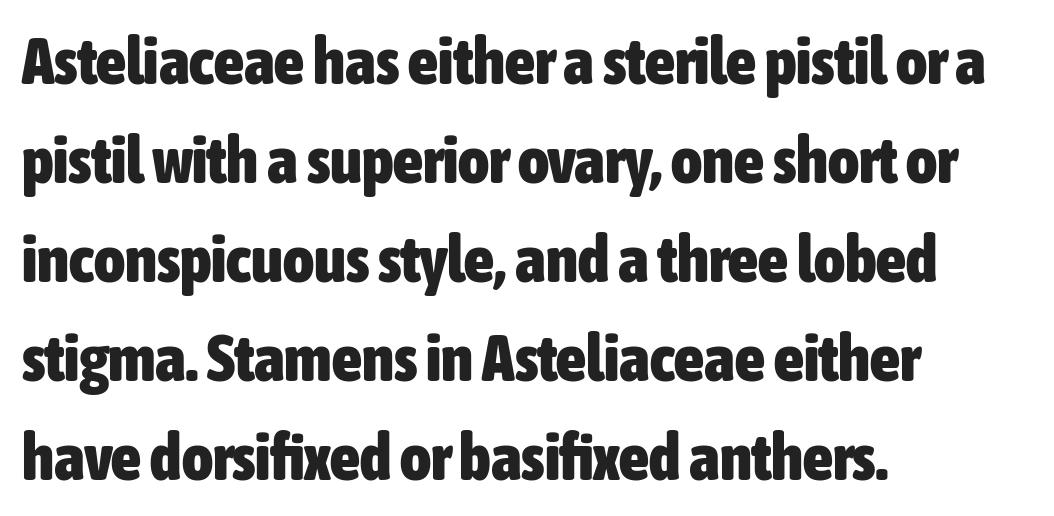
Q: Is the text bold? A: Yes.
Q: Is the text italic (slanted)? A: No, it is upright.
Q: Is the typeface a serif or a sans-serif typeface? A: Sans-serif.
Q: Is the text underlined? A: No.
Q: How is the paragraph aligned? A: Left-aligned.
Q: Is the spacing between letters normal or unusually wide? A: Normal.
Q: Is the spacing between lines tight, normal or loose? A: Normal.
Q: Width (condensed, normal, or wide)? A: Condensed.
Q: Stroke contrast? A: Low.
Q: x-height? A: Medium.
Q: Monospaced? A: No.
